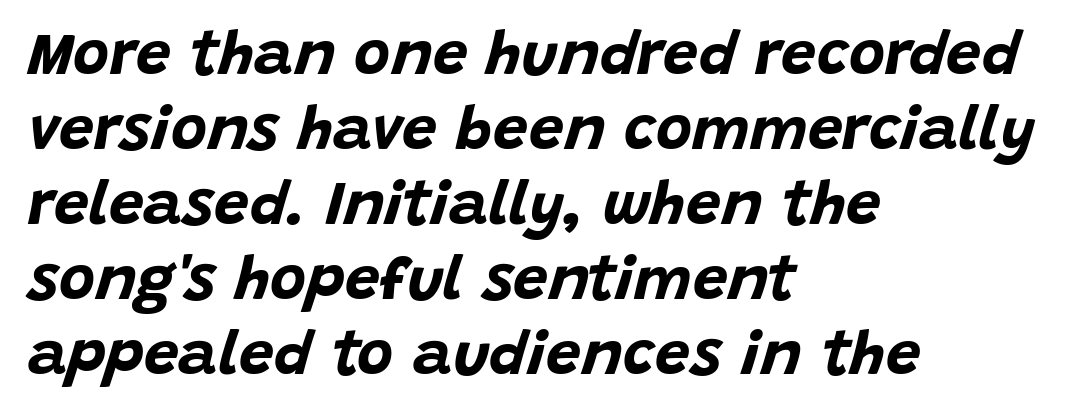
The image shows 62 px bold type, italic (leaning right); set left-aligned, line spacing 1.21x, normal letter spacing, not underlined; low stroke contrast and a large x-height.
